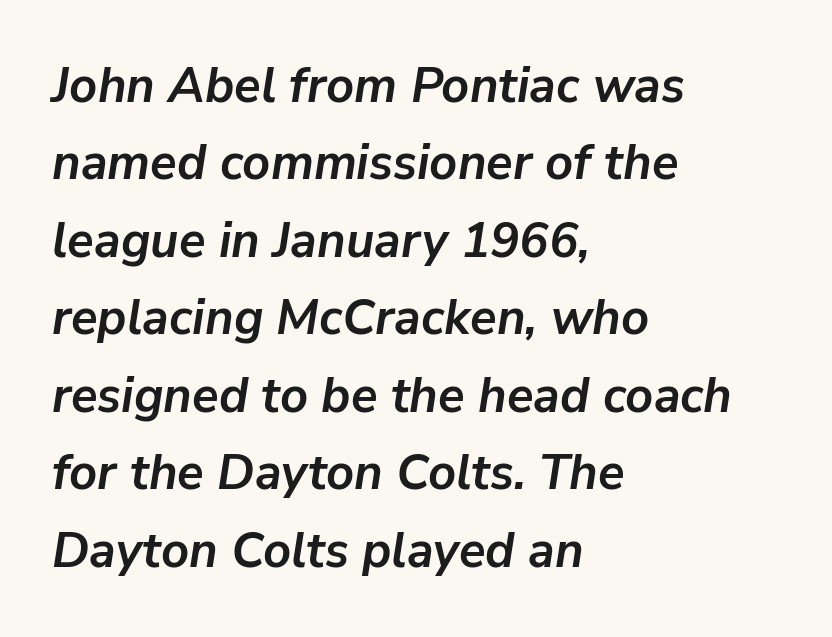
Q: Is the text bold? A: Yes.
Q: Is the text italic (slanted)? A: Yes, it leans right by about 9 degrees.
Q: Is the text underlined? A: No.
Q: How is the paragraph aligned? A: Left-aligned.
Q: Is the spacing between letters normal or unusually wide? A: Normal.
Q: Is the spacing between lines tight, normal or loose? A: Normal.
Q: Width (condensed, normal, or wide)? A: Normal.
Q: Stroke contrast? A: Low.
Q: x-height? A: Medium.
Q: Monospaced? A: No.
